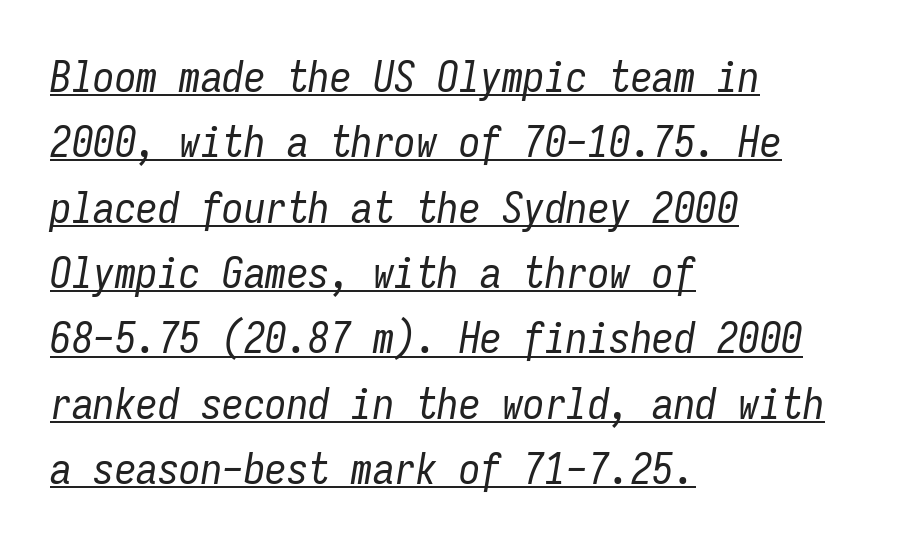
Q: Is the text bold? A: No.
Q: Is the text italic (slanted)? A: Yes, it leans right by about 9 degrees.
Q: Is the text underlined? A: Yes.
Q: How is the paragraph aligned? A: Left-aligned.
Q: Is the spacing between letters normal or unusually wide? A: Normal.
Q: Is the spacing between lines tight, normal or loose? A: Normal.
Q: Width (condensed, normal, or wide)? A: Condensed.
Q: Stroke contrast? A: Low.
Q: x-height? A: Medium.
Q: Monospaced? A: Yes.
